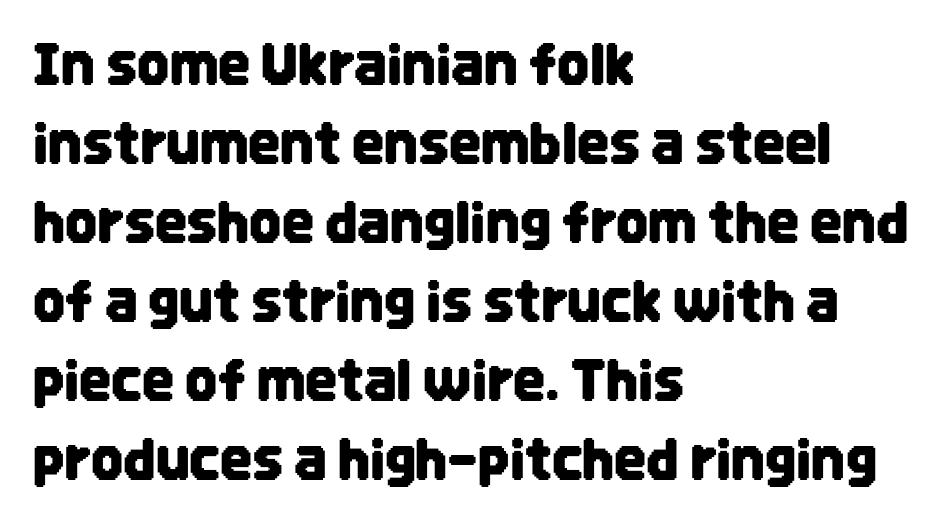
Q: Is the text italic (slanted)? A: No, it is upright.
Q: Is the typeface a serif or a sans-serif typeface? A: Sans-serif.
Q: Is the text underlined? A: No.
Q: How is the paragraph aligned? A: Left-aligned.
Q: Is the spacing between letters normal or unusually wide? A: Normal.
Q: Is the spacing between lines tight, normal or loose? A: Normal.
Q: Width (condensed, normal, or wide)? A: Condensed.
Q: Stroke contrast? A: Low.
Q: x-height? A: Large.
Q: Monospaced? A: No.
